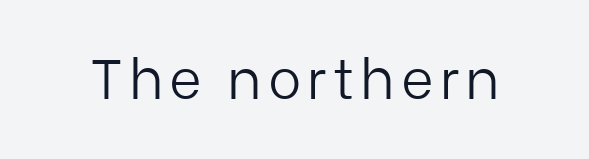
{"serif": "no", "italic": "no", "bold": "no", "weight": "light", "width": "normal", "stroke_contrast": "low", "x_height": "medium", "monospaced": "no", "underline": "no", "glyph_px": 56}
